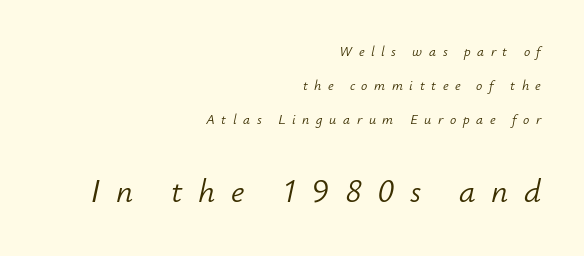
The image shows 33 px light type, italic (leaning right); set right-aligned, loose line spacing (2.43x), unusually wide letter spacing (+0.47 em), not underlined; the second (bottom) block is 2.36x larger; low stroke contrast and a small x-height.
